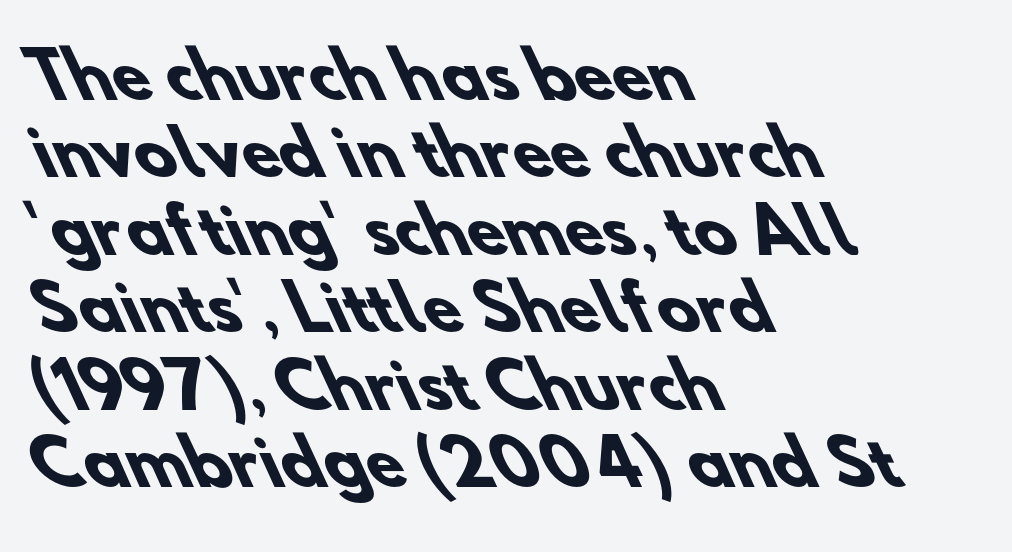
A typesetter would call this proportional, since set widths differ per character. Words float on clear page, feet unadorned. The ragged edge is on the right, which tells us the setting is flush left. Letter spacing: default.
